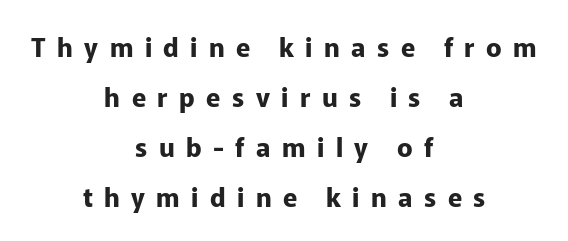
In terms of weight, the rendering is a true, heavy bold. Characters remain perfectly vertical along every line. Lines of text with bare space underneath. You could only call the tracking loose — the letters float apart. This block would shrink considerably if given ordinary leading; it's expanded now. Caption: multi-line text, centered on the measure.
